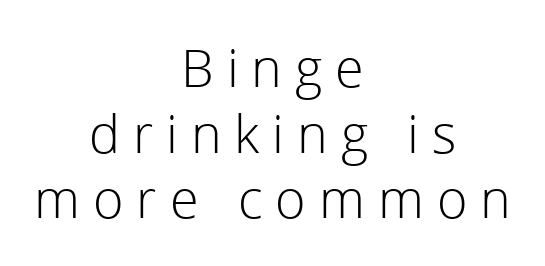
{"serif": "no", "italic": "no", "bold": "no", "weight": "light", "width": "normal", "x_height": "medium", "monospaced": "no", "underline": "no", "align": "center", "line_spacing": "normal", "line_spacing_ratio": 1.26, "letter_spacing": "wide", "letter_spacing_em": 0.25, "glyph_px": 52}
